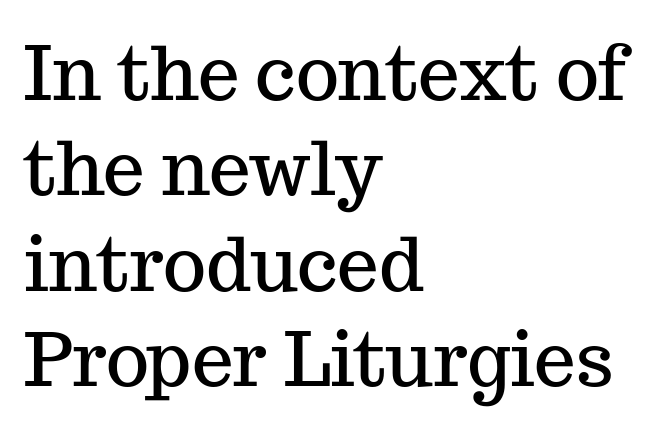
Q: Is the text italic (slanted)? A: No, it is upright.
Q: Is the typeface a serif or a sans-serif typeface? A: Serif.
Q: Is the text underlined? A: No.
Q: How is the paragraph aligned? A: Left-aligned.
Q: Is the spacing between letters normal or unusually wide? A: Normal.
Q: Is the spacing between lines tight, normal or loose? A: Normal.
Q: Width (condensed, normal, or wide)? A: Normal.
Q: Stroke contrast? A: Medium.
Q: x-height? A: Medium.
Q: Monospaced? A: No.
